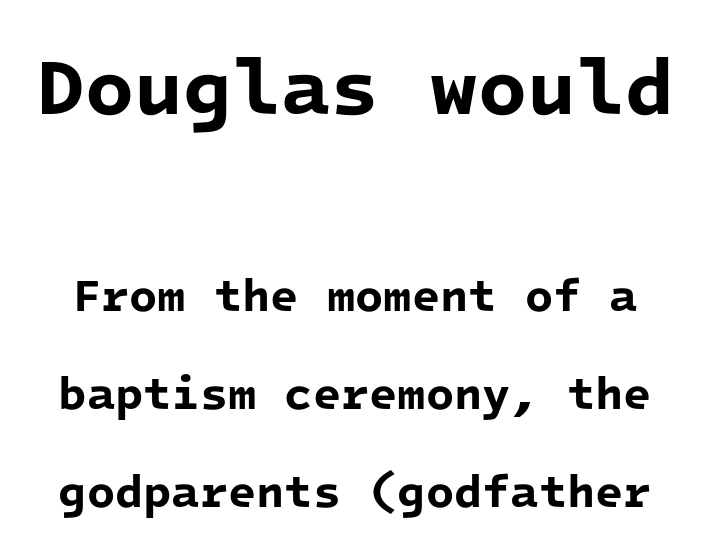
The image shows 80 px bold sans-serif type, monospaced; set loose line spacing (2.13x), normal letter spacing, not underlined; the first (top) block is 1.74x larger; low stroke contrast and a medium x-height.
